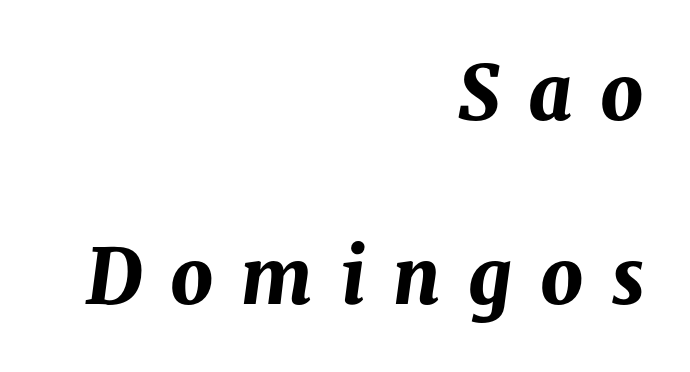
{"italic": "yes", "lean": "right", "slant_degrees": 8, "bold": "yes", "weight": "bold", "width": "normal", "stroke_contrast": "medium", "x_height": "medium", "monospaced": "no", "underline": "no", "align": "right", "line_spacing": "loose", "line_spacing_ratio": 2.46, "letter_spacing": "wide", "letter_spacing_em": 0.37, "glyph_px": 75}
